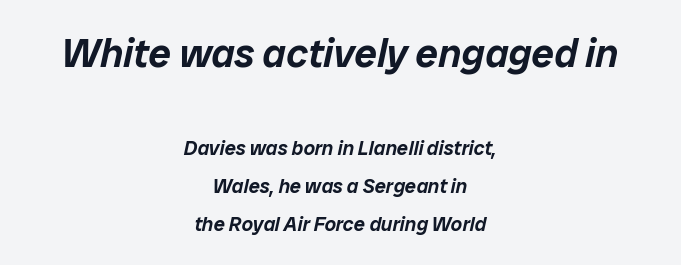
Q: Is the text italic (slanted)? A: Yes, it leans right by about 12 degrees.
Q: Is the text underlined? A: No.
Q: How is the paragraph aligned? A: Centered.
Q: Is the spacing between letters normal or unusually wide? A: Normal.
Q: Is the spacing between lines tight, normal or loose? A: Loose.
Q: Which block of text is set in a larger size, the first (top) or the second (bottom)? A: The first (top) one.
Q: Width (condensed, normal, or wide)? A: Normal.
Q: Stroke contrast? A: Low.
Q: x-height? A: Medium.
Q: Monospaced? A: No.
